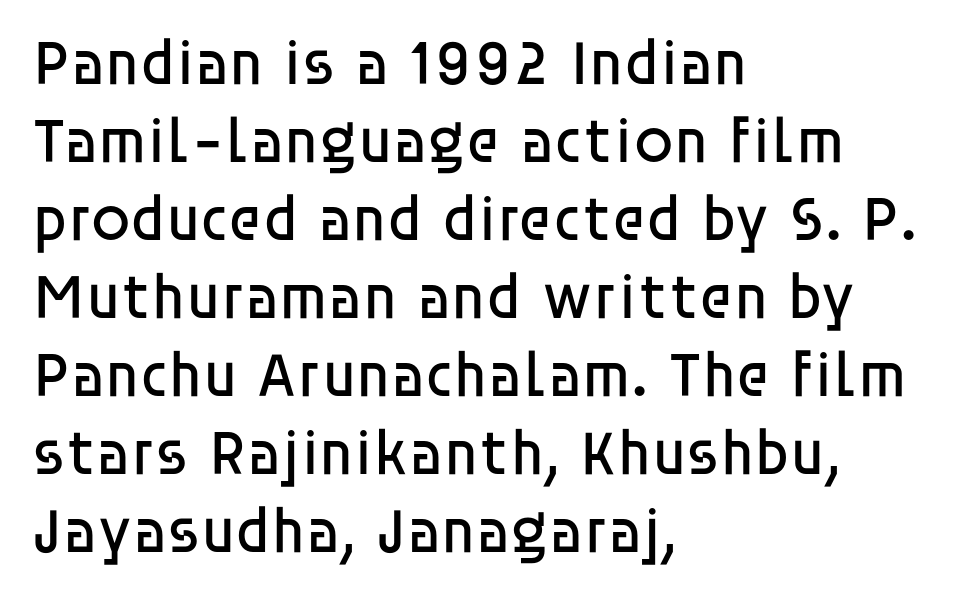
Spacing verdict: proportional, widths tailored to each character. The specimen reads as upright at a glance. The passage is arranged the way most books set body copy — flush left. Unmarked baselines from the first word to the last.
